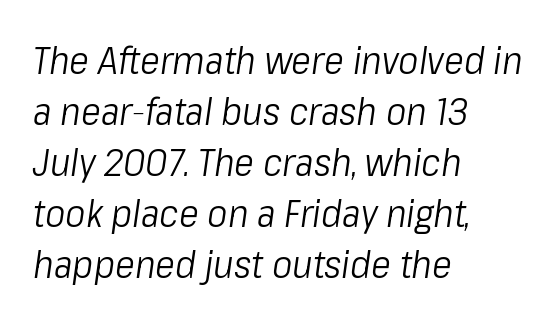
Q: Is the text bold? A: No.
Q: Is the text italic (slanted)? A: Yes, it leans right by about 8 degrees.
Q: Is the text underlined? A: No.
Q: How is the paragraph aligned? A: Left-aligned.
Q: Is the spacing between letters normal or unusually wide? A: Normal.
Q: Is the spacing between lines tight, normal or loose? A: Normal.
Q: Width (condensed, normal, or wide)? A: Condensed.
Q: Stroke contrast? A: Low.
Q: x-height? A: Medium.
Q: Monospaced? A: No.
